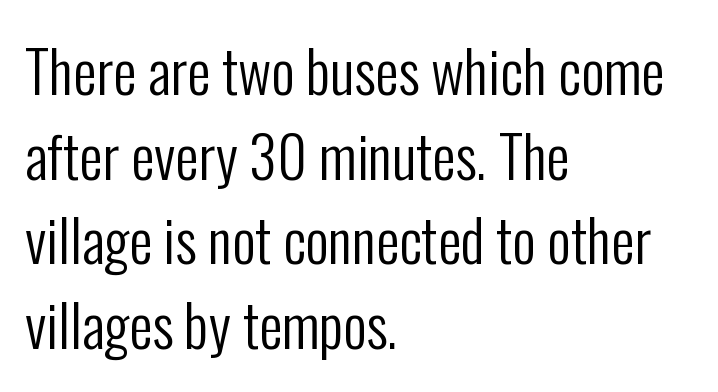
Typographically, this falls in the sans-serif category. The strip under each line holds only bare page. Summary of weight: not heavy and not bold. Characters remain perfectly vertical along every line. Is the letter spacing exaggerated? No — it looks like the ordinary default. Regarding leading, the lines here are spaced in the standard way.
